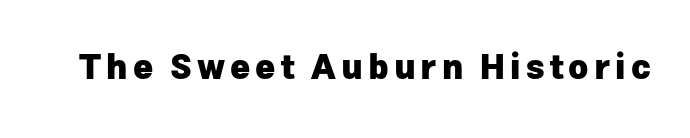
Think of a printed novel: that variable character pitch is what you see here. Its strokes are broad and dark, the hallmark of bold type. What kind of face is this? One without serifs — a sans. Check the space under the baseline: it is left empty. The letters stand upright; this is a roman face.
